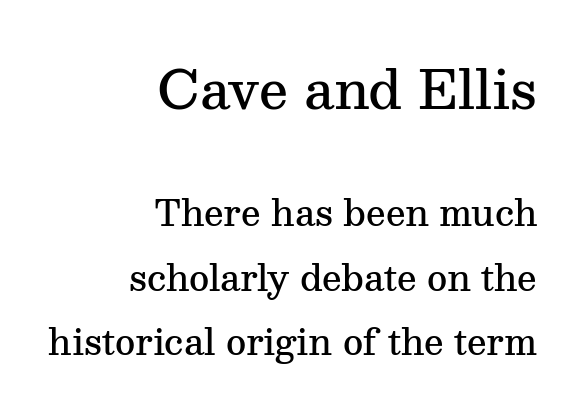
Q: Is the text bold? A: Semi-bold.
Q: Is the text italic (slanted)? A: No, it is upright.
Q: Is the typeface a serif or a sans-serif typeface? A: Serif.
Q: Is the text underlined? A: No.
Q: How is the paragraph aligned? A: Right-aligned.
Q: Is the spacing between letters normal or unusually wide? A: Normal.
Q: Which block of text is set in a larger size, the first (top) or the second (bottom)? A: The first (top) one.
Q: Width (condensed, normal, or wide)? A: Normal.
Q: Stroke contrast? A: Medium.
Q: x-height? A: Medium.
Q: Monospaced? A: No.
